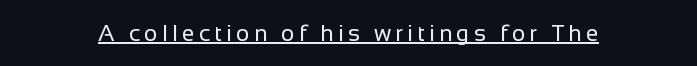
Upright lettering throughout. Honestly, the underline is the first thing you notice here. Vertical stems look standard width or narrower in stroke.
